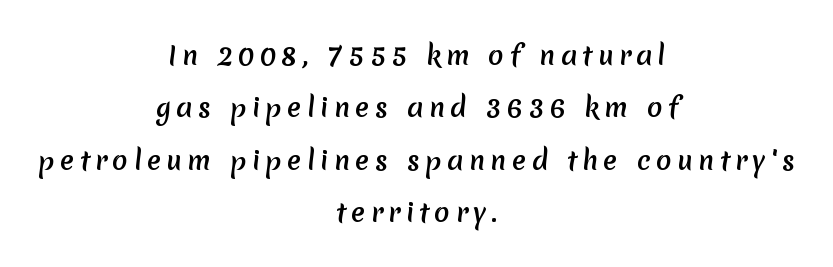
Q: Is the text underlined? A: No.
Q: How is the paragraph aligned? A: Centered.
Q: Is the spacing between letters normal or unusually wide? A: Unusually wide.
Q: Is the spacing between lines tight, normal or loose? A: Loose.
